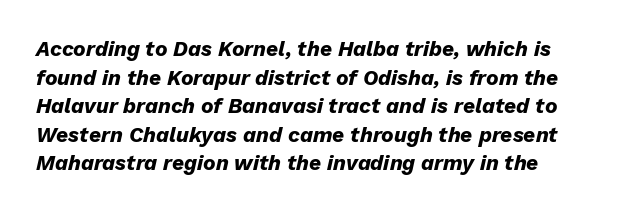
This rendering leaves character spacing at its baseline value. These words are printed bold, with thick strokes throughout. Line spacing here is normal. Just letters on the line, the space beneath them empty. Each line starts at the same left margin while the right side varies. The glyphs look as if they've been sheared to an angle.
